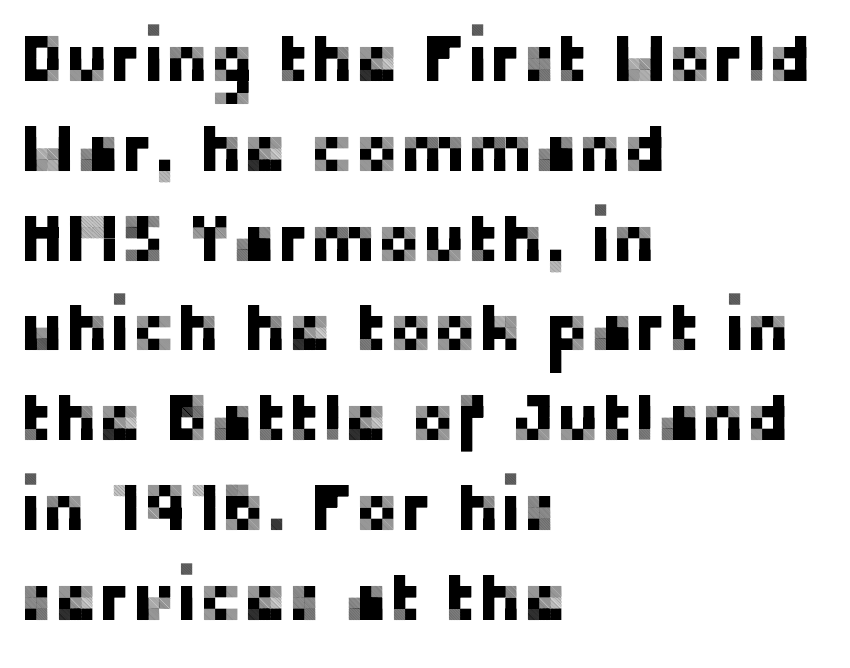
{"serif": "no", "italic": "no", "width": "normal", "stroke_contrast": "low", "x_height": "medium", "monospaced": "no", "underline": "no", "align": "left", "line_spacing": "normal", "line_spacing_ratio": 1.34, "letter_spacing": "normal", "letter_spacing_em": 0.0, "glyph_px": 67}
